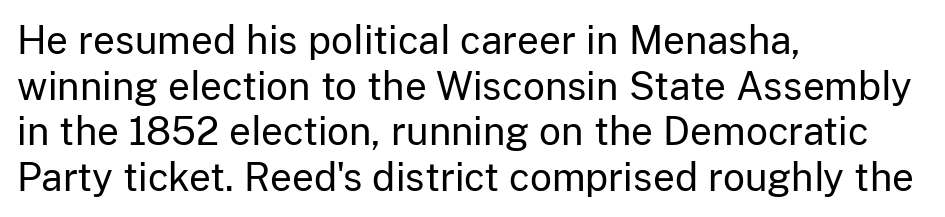
Q: Is the text bold? A: No.
Q: Is the text italic (slanted)? A: No, it is upright.
Q: Is the typeface a serif or a sans-serif typeface? A: Sans-serif.
Q: Is the text underlined? A: No.
Q: How is the paragraph aligned? A: Left-aligned.
Q: Is the spacing between letters normal or unusually wide? A: Normal.
Q: Width (condensed, normal, or wide)? A: Normal.
Q: Stroke contrast? A: Low.
Q: x-height? A: Medium.
Q: Monospaced? A: No.
